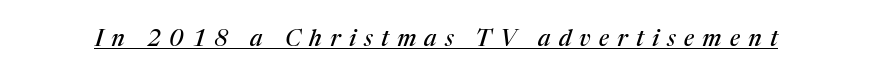
{"italic": "yes", "lean": "right", "slant_degrees": 17, "underline": "yes", "letter_spacing": "wide", "letter_spacing_em": 0.36, "glyph_px": 23}
